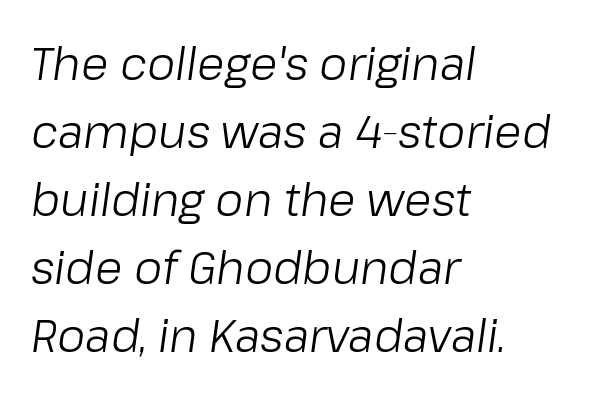
One-word summary of the alignment: left. The font is comparable to plain body text, perhaps lighter. What stands out about the letter spacing? Nothing — it is the standard amount. Think of a printed novel: that variable character pitch is what you see here. One glance says typical: line gaps are just what's usual. Does the lettering tilt? It does — this is italic.
